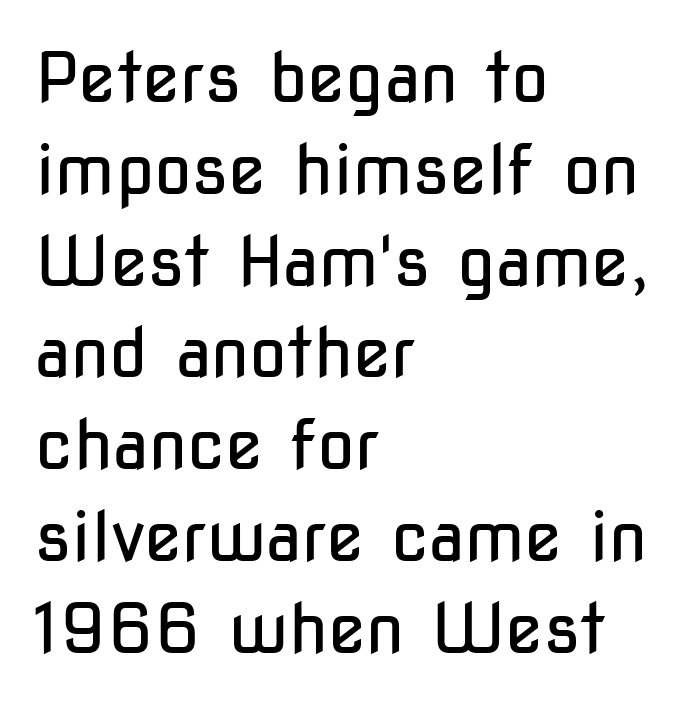
{"serif": "no", "italic": "no", "bold": "no", "weight": "regular", "width": "condensed", "stroke_contrast": "low", "x_height": "medium", "monospaced": "no", "underline": "no", "align": "left", "line_spacing": "normal", "line_spacing_ratio": 1.33, "letter_spacing": "normal", "letter_spacing_em": 0.0, "glyph_px": 69}
